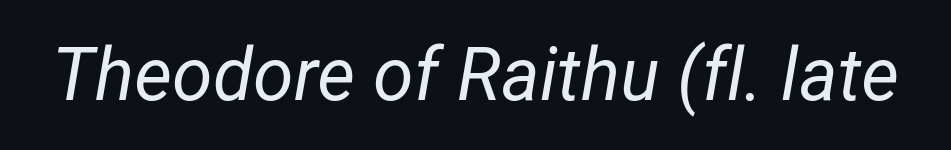
{"italic": "yes", "lean": "right", "slant_degrees": 12, "bold": "no", "weight": "regular", "width": "normal", "stroke_contrast": "low", "x_height": "medium", "monospaced": "no", "underline": "no", "letter_spacing": "normal", "letter_spacing_em": 0.0, "glyph_px": 73}
